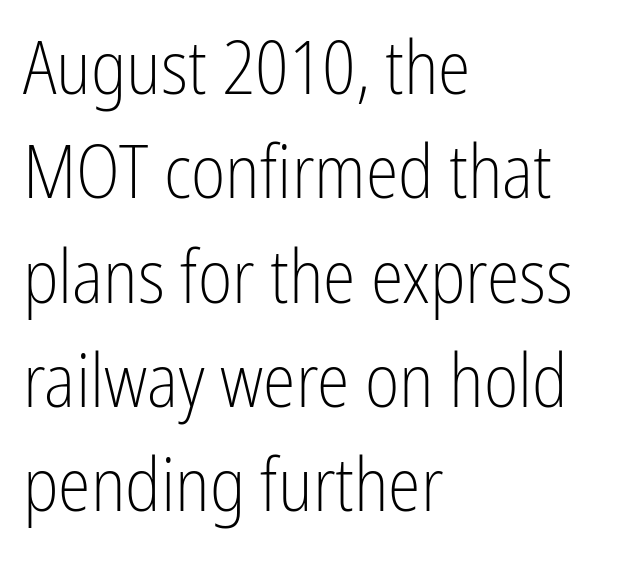
The image shows 74 px light, condensed sans-serif type, upright; set left-aligned, normal line spacing (1.41x), normal letter spacing, not underlined; low stroke contrast and a medium x-height.
